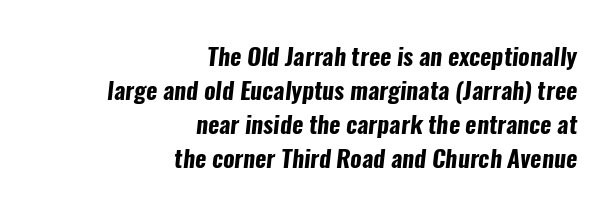
Q: Is the text bold? A: Yes.
Q: Is the text underlined? A: No.
Q: How is the paragraph aligned? A: Right-aligned.
Q: Is the spacing between letters normal or unusually wide? A: Normal.
Q: Is the spacing between lines tight, normal or loose? A: Normal.
